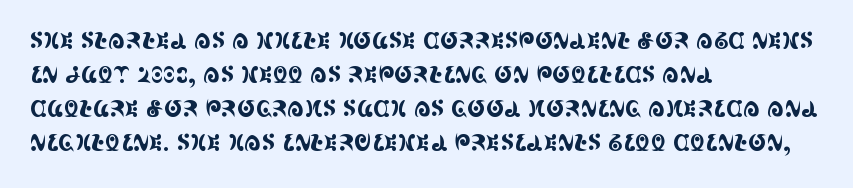
Q: Is the text italic (slanted)? A: No, it is upright.
Q: Is the text underlined? A: No.
Q: How is the paragraph aligned? A: Left-aligned.
Q: Is the spacing between letters normal or unusually wide? A: Normal.
Q: Is the spacing between lines tight, normal or loose? A: Normal.
